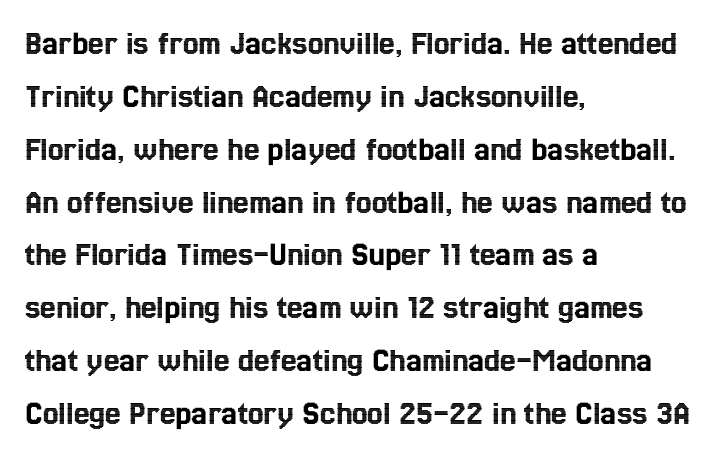
The image shows 35 px condensed type, upright; set left-aligned, normal line spacing (1.51x), normal letter spacing, not underlined; a medium x-height.
